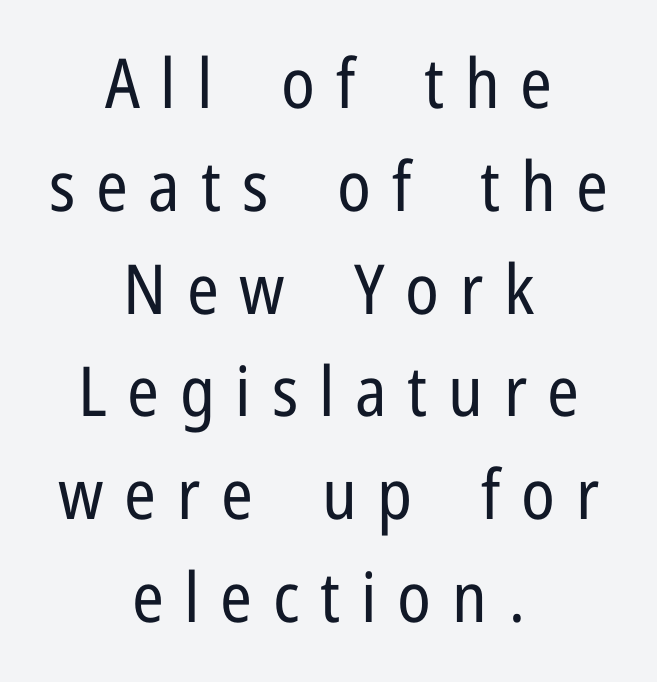
Q: Is the text bold? A: No.
Q: Is the text italic (slanted)? A: No, it is upright.
Q: Is the typeface a serif or a sans-serif typeface? A: Sans-serif.
Q: Is the text underlined? A: No.
Q: How is the paragraph aligned? A: Centered.
Q: Is the spacing between letters normal or unusually wide? A: Unusually wide.
Q: Is the spacing between lines tight, normal or loose? A: Normal.
Q: Width (condensed, normal, or wide)? A: Condensed.
Q: Stroke contrast? A: Low.
Q: x-height? A: Medium.
Q: Monospaced? A: No.
